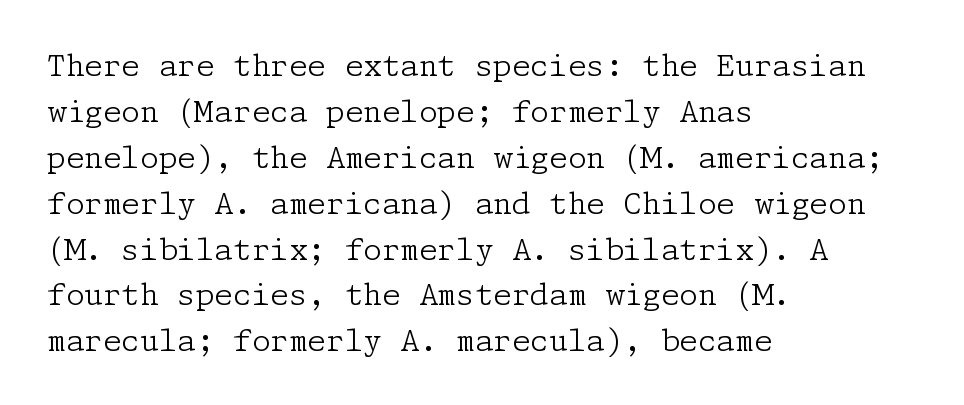
{"serif": "yes", "italic": "no", "bold": "no", "weight": "light", "width": "normal", "stroke_contrast": "low", "x_height": "medium", "underline": "no", "align": "left", "line_spacing": "normal", "line_spacing_ratio": 1.53, "letter_spacing": "normal", "letter_spacing_em": 0.0, "glyph_px": 30}
